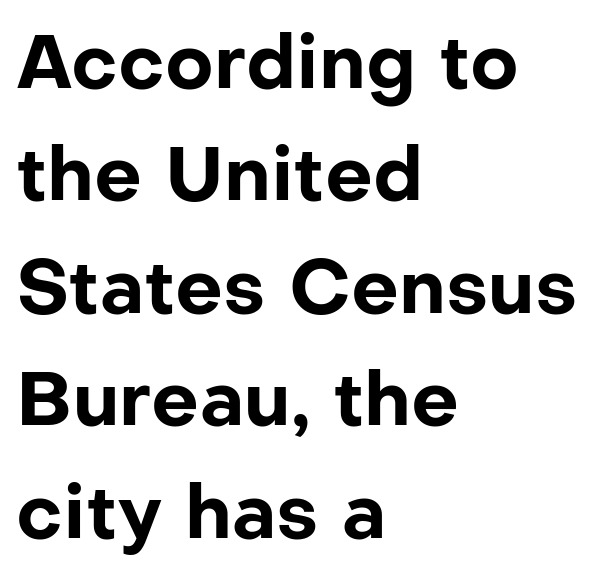
Q: Is the text bold? A: Yes.
Q: Is the text italic (slanted)? A: No, it is upright.
Q: Is the typeface a serif or a sans-serif typeface? A: Sans-serif.
Q: Is the text underlined? A: No.
Q: How is the paragraph aligned? A: Left-aligned.
Q: Is the spacing between letters normal or unusually wide? A: Normal.
Q: Is the spacing between lines tight, normal or loose? A: Normal.
Q: Width (condensed, normal, or wide)? A: Normal.
Q: Stroke contrast? A: Low.
Q: x-height? A: Medium.
Q: Monospaced? A: No.
